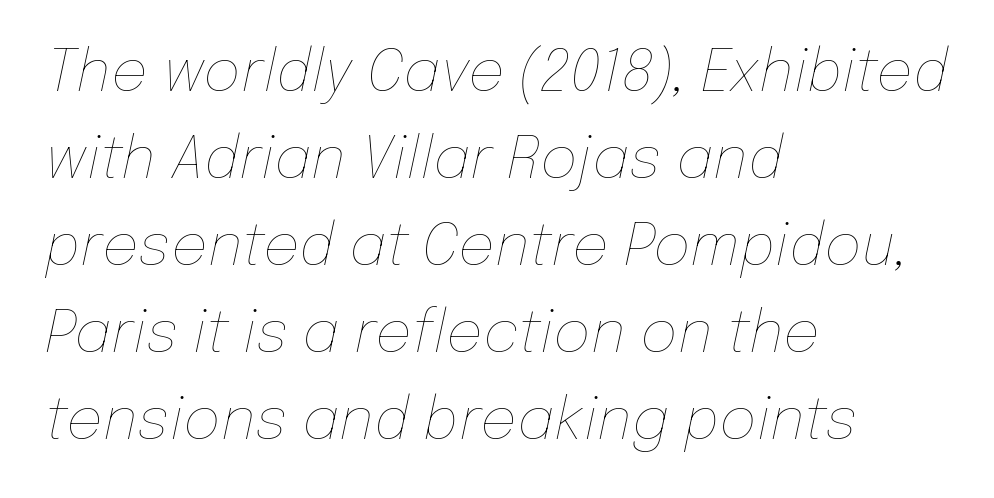
Q: Is the text bold? A: No.
Q: Is the text italic (slanted)? A: Yes, it leans right by about 12 degrees.
Q: Is the text underlined? A: No.
Q: How is the paragraph aligned? A: Left-aligned.
Q: Is the spacing between letters normal or unusually wide? A: Normal.
Q: Is the spacing between lines tight, normal or loose? A: Normal.
Q: Width (condensed, normal, or wide)? A: Normal.
Q: Stroke contrast? A: Low.
Q: x-height? A: Medium.
Q: Monospaced? A: No.
